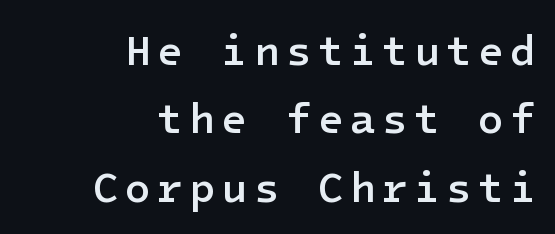
Q: Is the text bold? A: Semi-bold.
Q: Is the text italic (slanted)? A: No, it is upright.
Q: Is the typeface a serif or a sans-serif typeface? A: Sans-serif.
Q: Is the text underlined? A: No.
Q: How is the paragraph aligned? A: Right-aligned.
Q: Is the spacing between lines tight, normal or loose? A: Normal.
Q: Width (condensed, normal, or wide)? A: Normal.
Q: Stroke contrast? A: Low.
Q: x-height? A: Medium.
